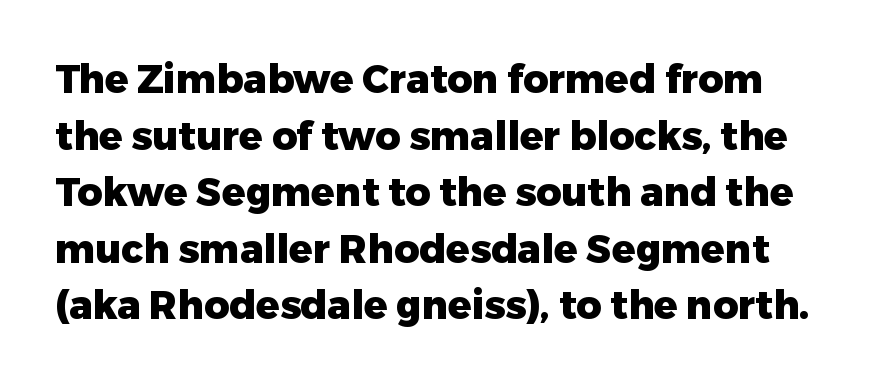
Q: Is the text bold? A: Yes.
Q: Is the text italic (slanted)? A: No, it is upright.
Q: Is the typeface a serif or a sans-serif typeface? A: Sans-serif.
Q: Is the text underlined? A: No.
Q: Is the spacing between letters normal or unusually wide? A: Normal.
Q: Is the spacing between lines tight, normal or loose? A: Normal.
Q: Width (condensed, normal, or wide)? A: Normal.
Q: Stroke contrast? A: Low.
Q: x-height? A: Medium.
Q: Monospaced? A: No.
